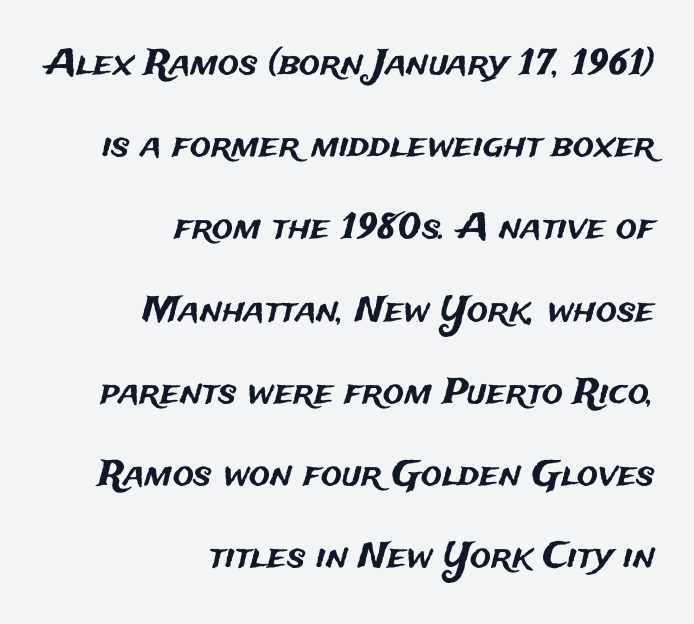
Q: Is the text italic (slanted)? A: Yes.
Q: Is the typeface a serif or a sans-serif typeface? A: Sans-serif.
Q: Is the text underlined? A: No.
Q: How is the paragraph aligned? A: Right-aligned.
Q: Is the spacing between letters normal or unusually wide? A: Normal.
Q: Is the spacing between lines tight, normal or loose? A: Loose.
Q: Width (condensed, normal, or wide)? A: Normal.
Q: Stroke contrast? A: Medium.
Q: x-height? A: Medium.
Q: Monospaced? A: No.
